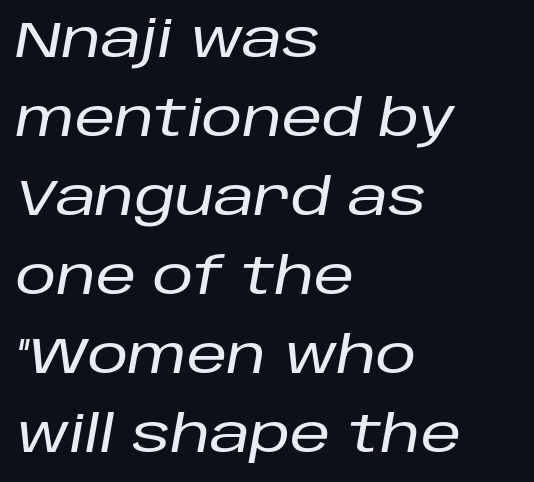
{"italic": "yes", "lean": "right", "slant_degrees": 10, "width": "normal", "stroke_contrast": "low", "x_height": "large", "monospaced": "no", "underline": "no", "align": "left", "line_spacing": "normal", "line_spacing_ratio": 1.55, "letter_spacing": "normal", "letter_spacing_em": 0.0, "glyph_px": 51}
